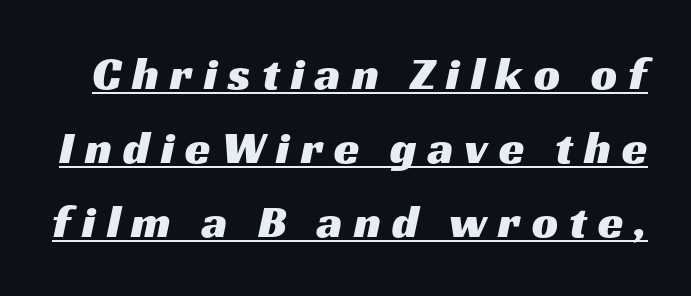
The tracking reads as deliberately expanded to a designer's eye. These characters rest on top of a visible drawn line. Do the characters align in a grid? No, the font is proportional. The passage shown is typeset with a sans-serif family. Regarding leading, the lines here are spaced in the standard way.
